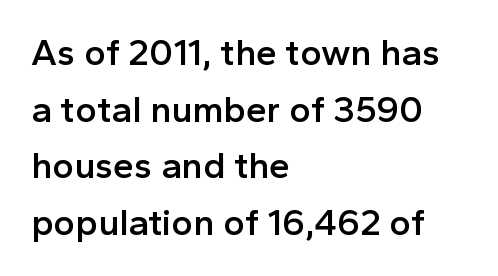
{"serif": "no", "italic": "no", "bold": "semi", "weight": "semibold", "width": "normal", "x_height": "medium", "monospaced": "no", "underline": "no", "align": "left", "line_spacing": "normal", "line_spacing_ratio": 1.53, "letter_spacing": "normal", "letter_spacing_em": 0.0, "glyph_px": 37}
